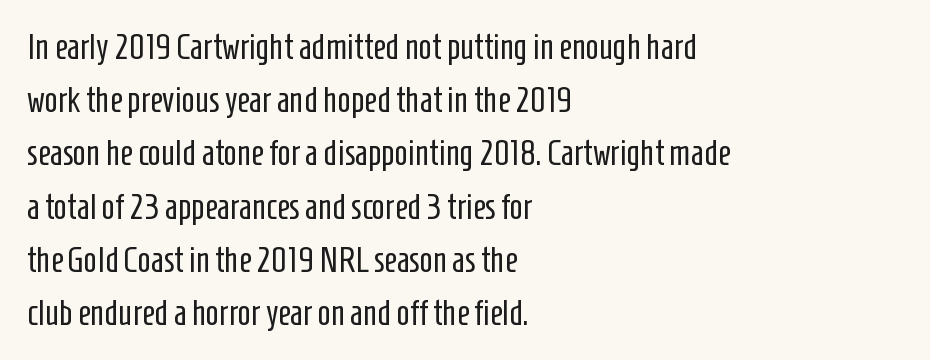
Unlike italic type, these characters show no tilt at all. Leading matches the norm, producing a regular column. The ragged edge is on the right, which tells us the setting is flush left. These lines keep a tight, regular rhythm from letter to letter.
